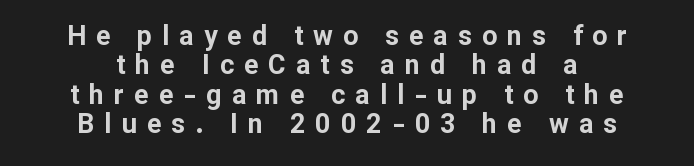
The image shows 27 px bold type, upright; set centered, tight line spacing (1.09x), unusually wide letter spacing (+0.37 em), not underlined.
